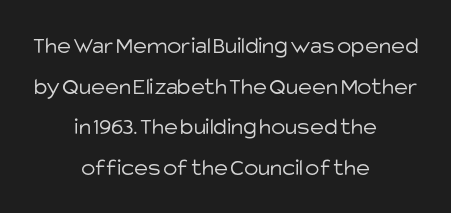
Nope, not italic — everything's standing straight. Students, note that the glyphs here touch the page at normal intervals. A normal amount of white space separates one row of letters from the next. Short and long lines alike share a common midpoint.
